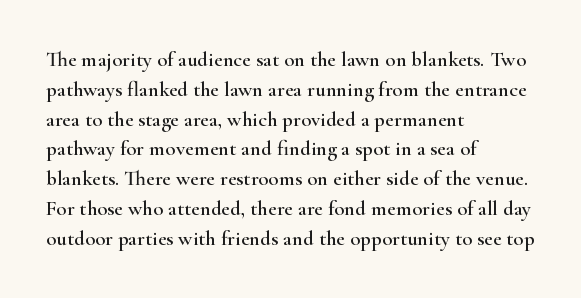
Q: Is the text italic (slanted)? A: No, it is upright.
Q: Is the text underlined? A: No.
Q: How is the paragraph aligned? A: Left-aligned.
Q: Is the spacing between letters normal or unusually wide? A: Normal.
Q: Is the spacing between lines tight, normal or loose? A: Normal.
